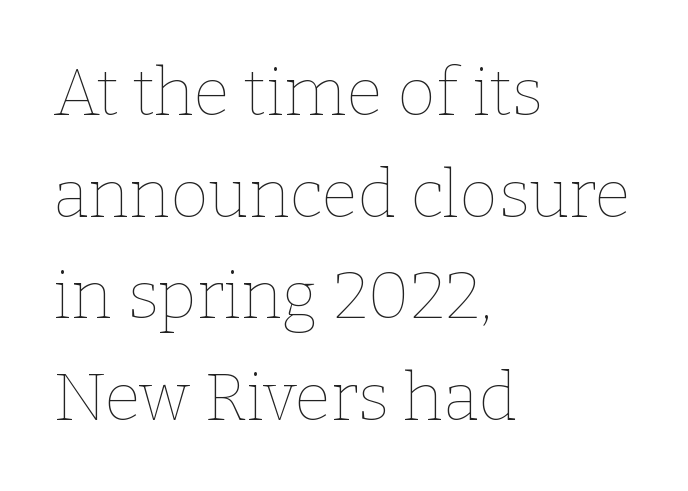
Rule under the text: the space is simply empty. Standard letterfit; no display-style spreading of the glyphs. Notice how the stems are strictly vertical — no italics here. The setting favours the left margin, as ordinary paragraphs usually do. The typesetting does not lean heavy: it is not bold. Proportional: the letters do not fall into vertical columns.
